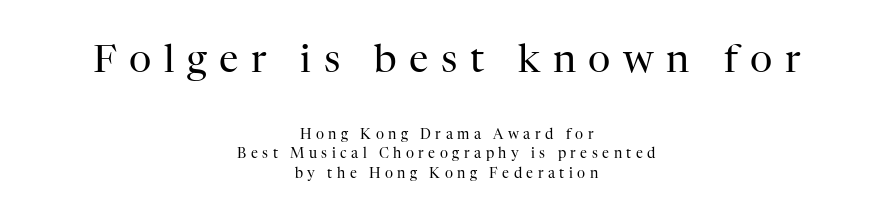
{"serif": "yes", "italic": "no", "bold": "no", "weight": "regular", "width": "normal", "stroke_contrast": "high", "x_height": "medium", "monospaced": "no", "underline": "no", "align": "center", "line_spacing": "normal", "line_spacing_ratio": 1.4, "letter_spacing": "wide", "letter_spacing_em": 0.32, "larger_block": "first", "size_ratio": 2.79, "glyph_px": 39}
